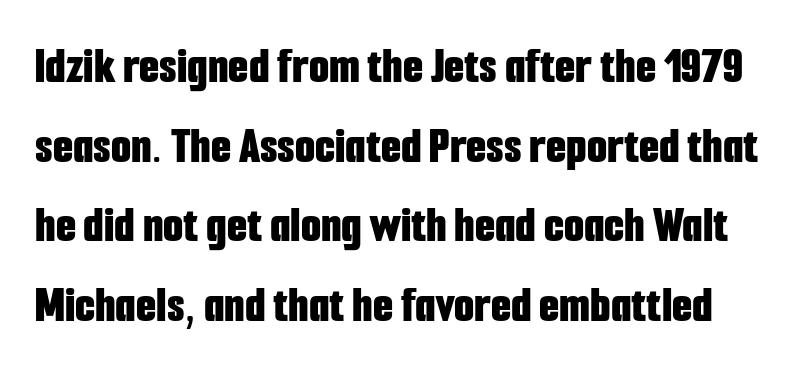
Here the designer chose a conventional face with non-uniform glyph widths. Note: no serifs on the glyphs. This sample keeps an unexceptional amount of space between lines. Has an underline been added? It has not. Chunky letters — that's bold for sure. The axis of the letterforms is exactly vertical.
